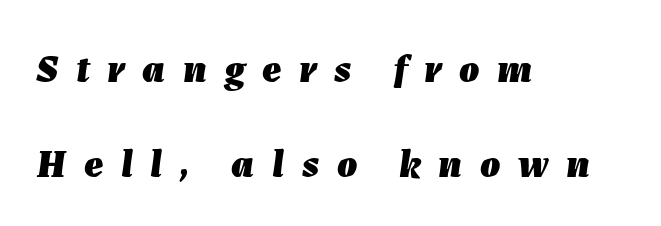
{"italic": "yes", "lean": "right", "slant_degrees": 7, "bold": "yes", "weight": "heavy", "width": "normal", "stroke_contrast": "low", "x_height": "medium", "monospaced": "no", "underline": "no", "align": "left", "line_spacing": "loose", "line_spacing_ratio": 2.38, "letter_spacing": "wide", "letter_spacing_em": 0.44, "glyph_px": 40}
